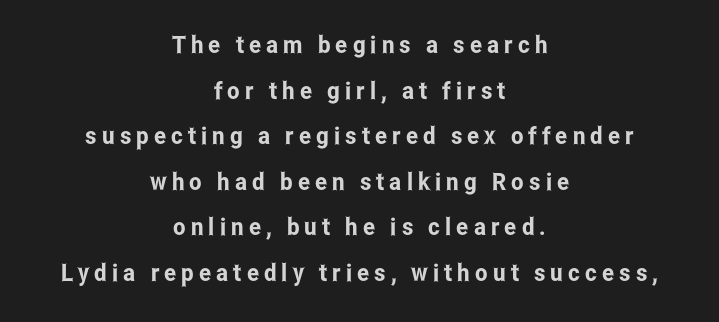
{"italic": "no", "underline": "no", "align": "center", "line_spacing": "loose", "line_spacing_ratio": 1.9, "letter_spacing": "wide", "letter_spacing_em": 0.21, "glyph_px": 24}
